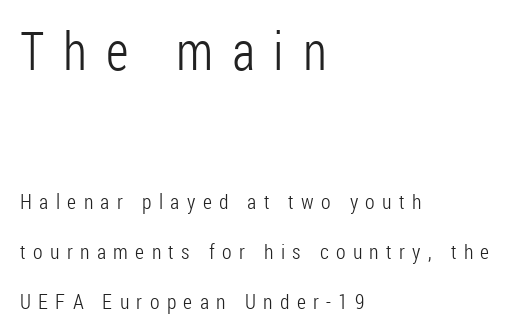
{"serif": "no", "italic": "no", "bold": "no", "weight": "light", "width": "condensed", "stroke_contrast": "low", "x_height": "medium", "monospaced": "no", "underline": "no", "align": "left", "line_spacing": "loose", "line_spacing_ratio": 2.39, "letter_spacing": "wide", "letter_spacing_em": 0.35, "larger_block": "first", "size_ratio": 2.52, "glyph_px": 53}
